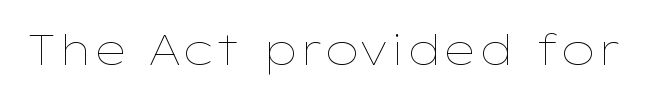
No extra ink here — the face is not bold. Characters follow at the spacing the type designer built in. Upright lettering throughout. Proportional: the letters do not fall into vertical columns.
